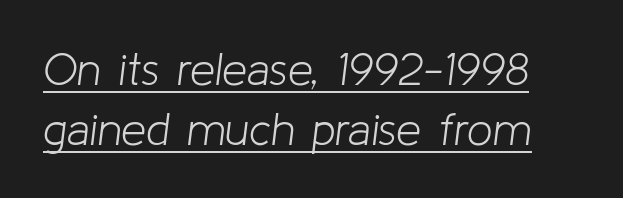
Q: Is the text bold? A: No.
Q: Is the text italic (slanted)? A: Yes, it leans right by about 8 degrees.
Q: Is the text underlined? A: Yes.
Q: Is the spacing between letters normal or unusually wide? A: Normal.
Q: Is the spacing between lines tight, normal or loose? A: Normal.
Q: Width (condensed, normal, or wide)? A: Normal.
Q: Stroke contrast? A: Low.
Q: x-height? A: Medium.
Q: Monospaced? A: No.
